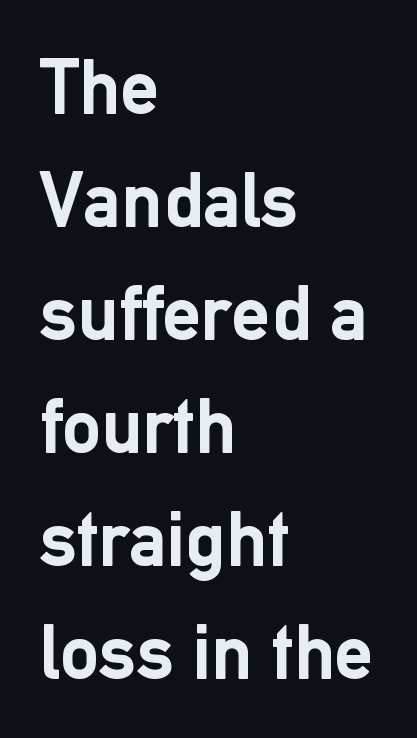
The image shows 78 px semibold sans-serif type, upright; set left-aligned, normal line spacing (1.45x), normal letter spacing, not underlined; low stroke contrast and a medium x-height.
